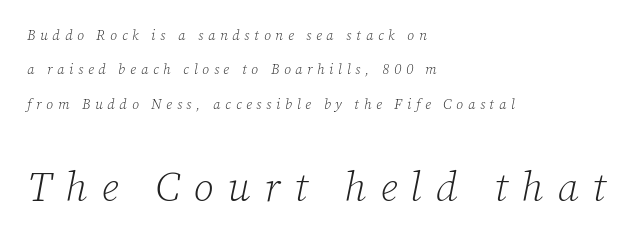
{"serif": "yes", "italic": "yes", "lean": "right", "slant_degrees": 12, "bold": "no", "weight": "light", "width": "normal", "stroke_contrast": "low", "x_height": "medium", "monospaced": "no", "underline": "no", "align": "left", "line_spacing": "loose", "line_spacing_ratio": 2.45, "letter_spacing": "wide", "letter_spacing_em": 0.34, "larger_block": "second", "size_ratio": 2.93, "glyph_px": 41}
